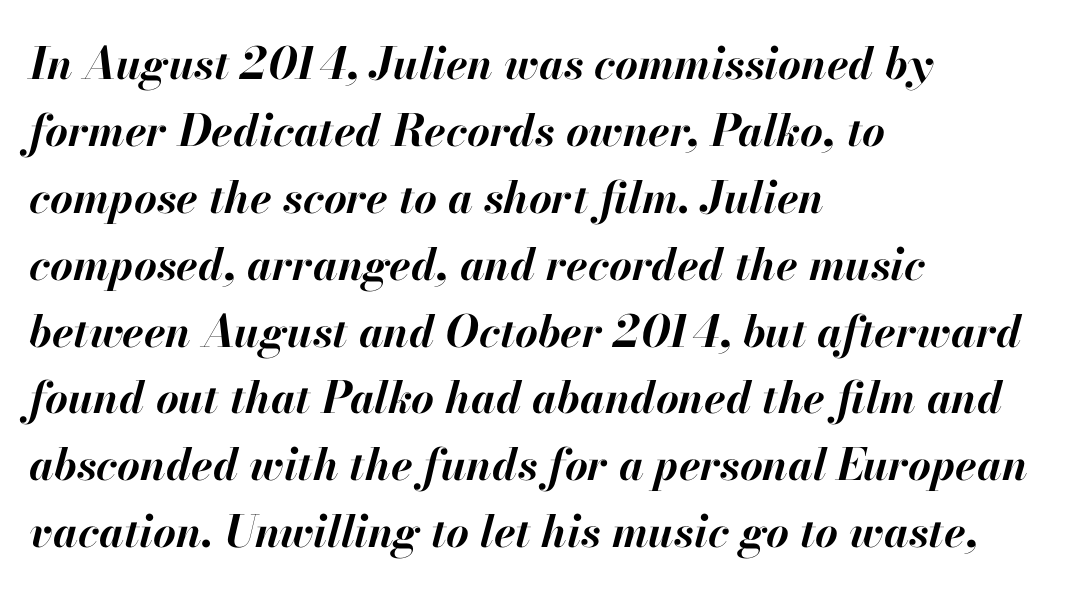
The image shows 44 px bold type, italic (leaning right); set left-aligned, normal line spacing (1.52x), normal letter spacing, not underlined; high stroke contrast and a small x-height.
